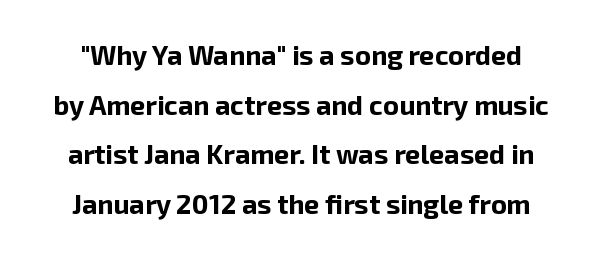
Q: Is the text bold? A: Yes.
Q: Is the text italic (slanted)? A: No, it is upright.
Q: Is the text underlined? A: No.
Q: Is the spacing between letters normal or unusually wide? A: Normal.
